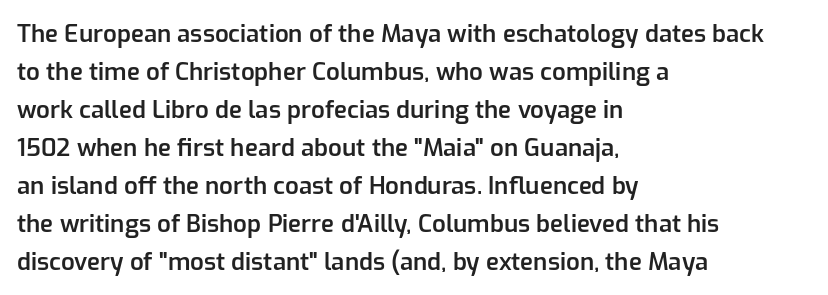
Q: Is the text bold? A: Semi-bold.
Q: Is the text italic (slanted)? A: No, it is upright.
Q: Is the text underlined? A: No.
Q: How is the paragraph aligned? A: Left-aligned.
Q: Is the spacing between letters normal or unusually wide? A: Normal.
Q: Is the spacing between lines tight, normal or loose? A: Normal.
